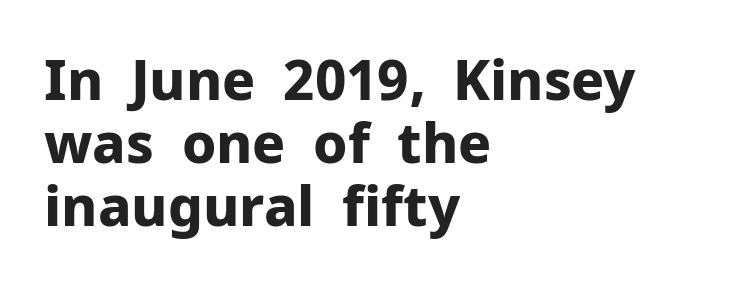
The passage shown is typeset with a sans-serif family. Underlining? Definitely not there. Chunky letters — that's bold for sure. Honestly, the rows look squashed on top of each other. The lettering holds an erect, upright posture throughout. Is the letter spacing exaggerated? No — it looks like the ordinary default.
